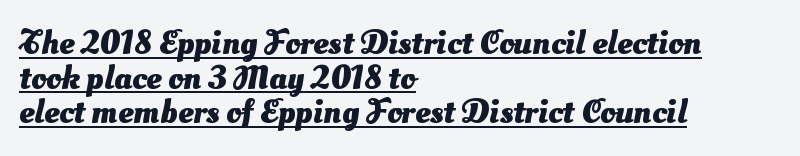
{"serif": "no", "bold": "yes", "weight": "heavy", "width": "normal", "stroke_contrast": "medium", "x_height": "small", "monospaced": "no", "underline": "yes", "align": "left", "line_spacing": "tight", "line_spacing_ratio": 1.02, "letter_spacing": "normal", "letter_spacing_em": 0.0, "glyph_px": 34}
